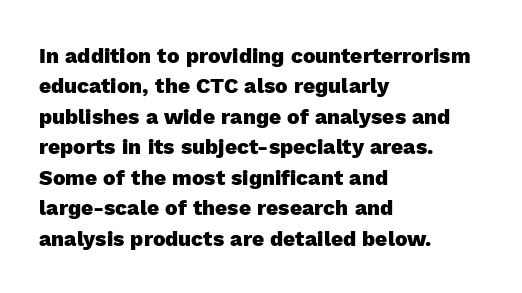
Notice how the stems are strictly vertical — no italics here. These words are printed bold, with thick strokes throughout. Leading: standard. You could call the tracking neutral — neither tight nor loose. The rendering anchors every line to the left-hand side. The words here are not underlined.
